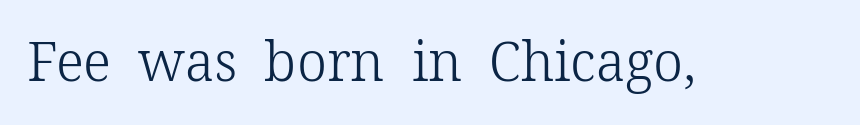
Vertical strokes here are truly vertical. No extra tracking has been applied to these lines. Varying glyph widths throughout — classic text-font behaviour. Letters have the restrained weight of plain body copy at most. Underlining? Definitely not there. Note: serifs present on the glyphs.
